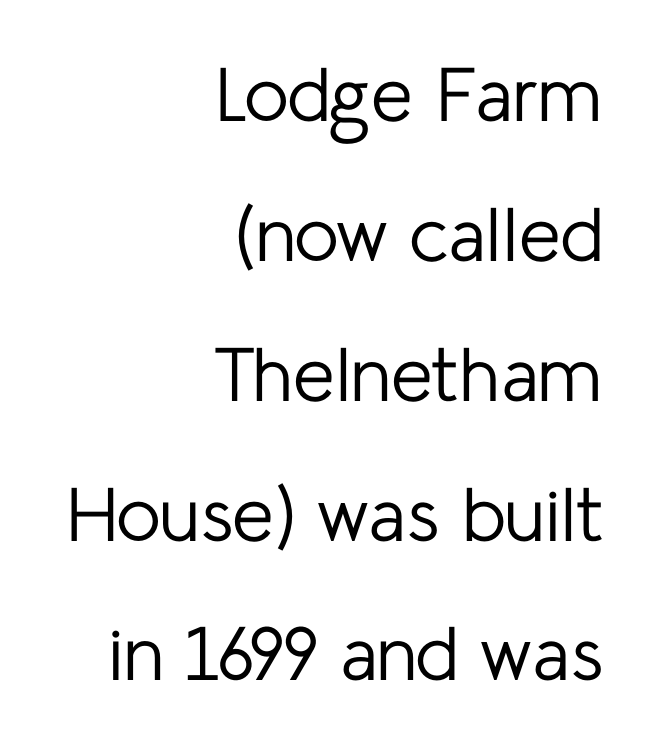
The image shows 76 px regular-weight sans-serif type, upright; set right-aligned, line spacing 1.84x, normal letter spacing, not underlined; low stroke contrast and a medium x-height.
